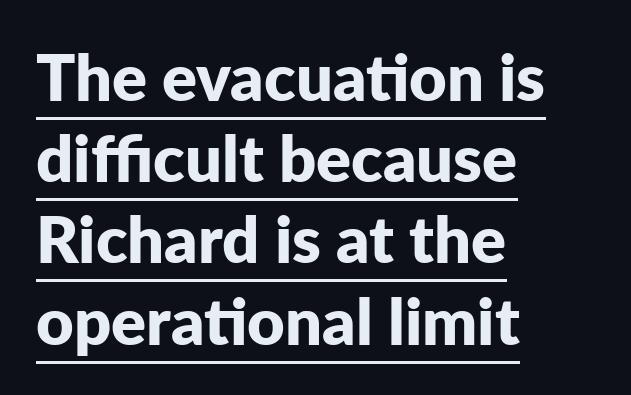
Q: Is the text bold? A: Yes.
Q: Is the text italic (slanted)? A: No, it is upright.
Q: Is the typeface a serif or a sans-serif typeface? A: Sans-serif.
Q: Is the text underlined? A: Yes.
Q: How is the paragraph aligned? A: Left-aligned.
Q: Is the spacing between letters normal or unusually wide? A: Normal.
Q: Is the spacing between lines tight, normal or loose? A: Normal.
Q: Width (condensed, normal, or wide)? A: Normal.
Q: Stroke contrast? A: Low.
Q: x-height? A: Medium.
Q: Monospaced? A: No.
